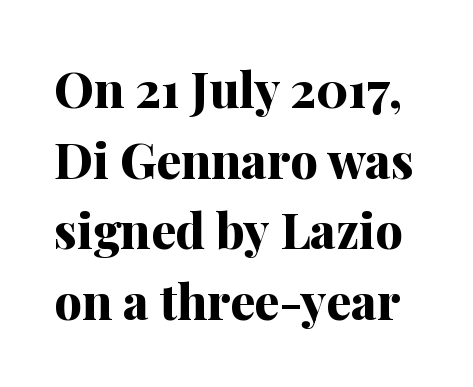
The image shows 49 px bold serif type, upright; set normal line spacing (1.44x), normal letter spacing, not underlined; medium stroke contrast and a medium x-height.
